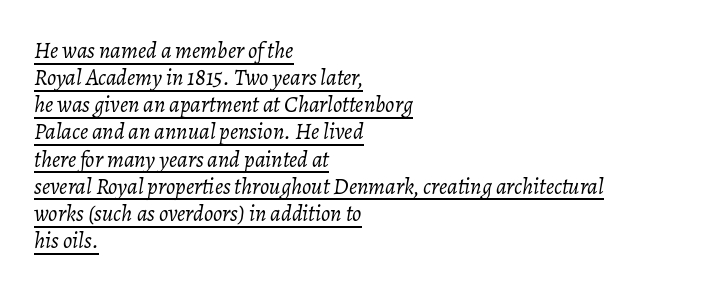
Q: Is the text bold? A: No.
Q: Is the text italic (slanted)? A: Yes, it leans right by about 7 degrees.
Q: Is the text underlined? A: Yes.
Q: How is the paragraph aligned? A: Left-aligned.
Q: Is the spacing between letters normal or unusually wide? A: Normal.
